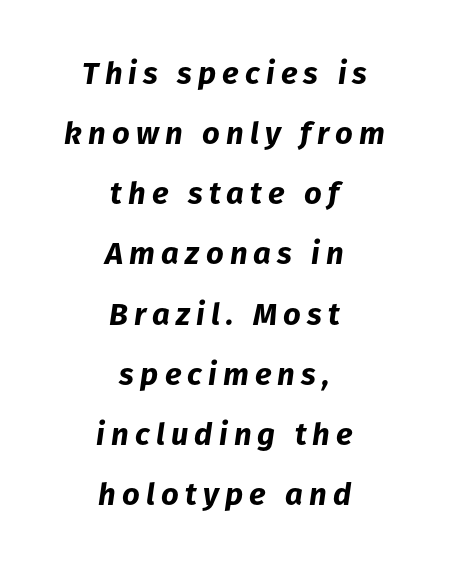
These lines stand farther apart than default settings would place them. Just letters on the line, the space beneath them empty. The passage shown is emphatically bold. Italic? Definitely — the glyphs are oblique.
